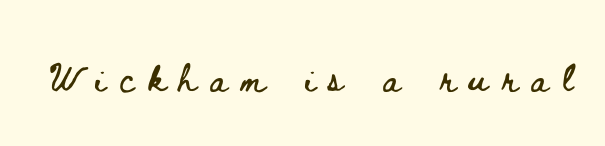
The image shows 36 px wide type; set unusually wide letter spacing (+0.37 em), not underlined; low stroke contrast and a small x-height.
